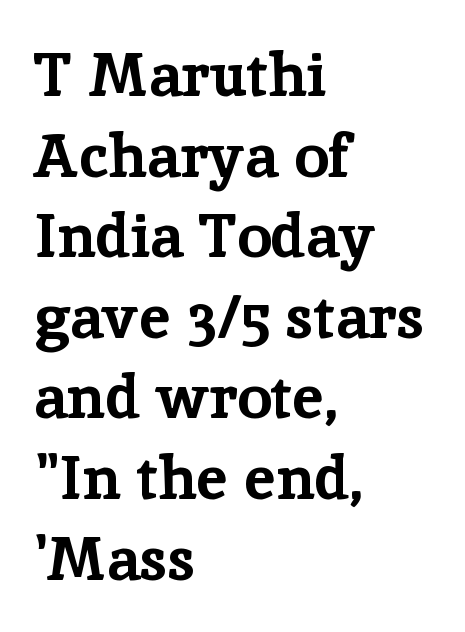
Q: Is the text bold? A: Yes.
Q: Is the text italic (slanted)? A: No, it is upright.
Q: Is the typeface a serif or a sans-serif typeface? A: Serif.
Q: Is the text underlined? A: No.
Q: How is the paragraph aligned? A: Left-aligned.
Q: Is the spacing between letters normal or unusually wide? A: Normal.
Q: Is the spacing between lines tight, normal or loose? A: Normal.
Q: Width (condensed, normal, or wide)? A: Normal.
Q: Stroke contrast? A: Low.
Q: x-height? A: Medium.
Q: Monospaced? A: No.
